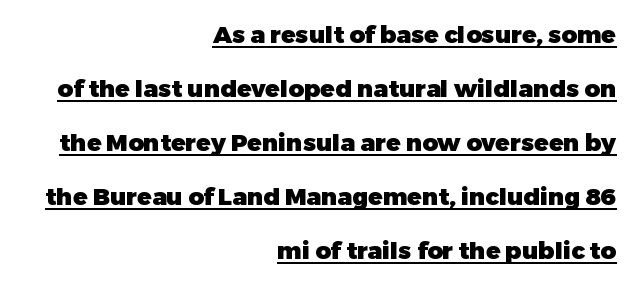
{"italic": "no", "bold": "yes", "underline": "yes", "align": "right", "line_spacing": "loose", "line_spacing_ratio": 2.25, "letter_spacing": "normal", "letter_spacing_em": 0.0, "glyph_px": 24}
